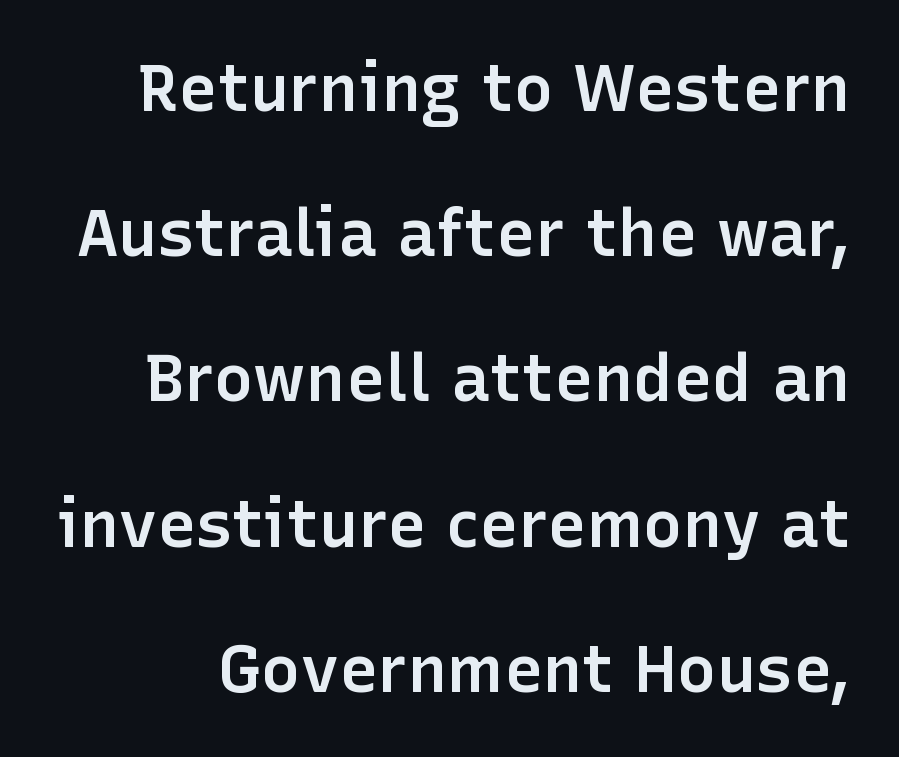
The image shows 66 px semibold sans-serif type, upright; set loose line spacing (2.2x), normal letter spacing, not underlined; low stroke contrast and a medium x-height.
